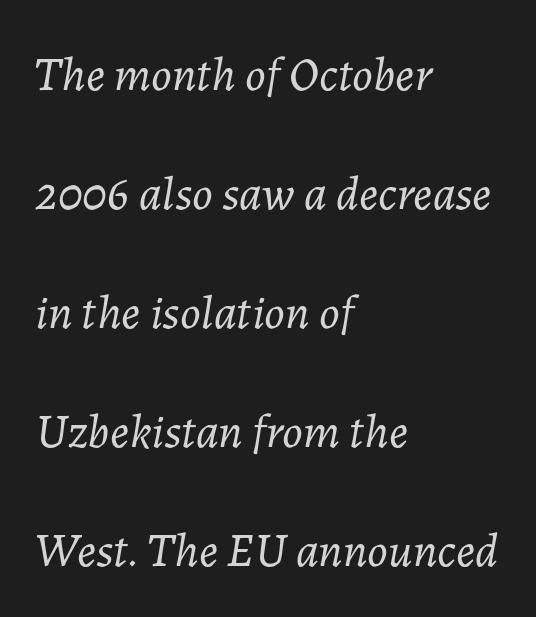
Spacing verdict: proportional, widths tailored to each character. Vertical stems look standard width or narrower in stroke. The axis of the letterforms is tilted away from vertical. Leftover space on each line is placed entirely after the last word. Is there much room between lines? Yes — plenty of vertical air separates them.
